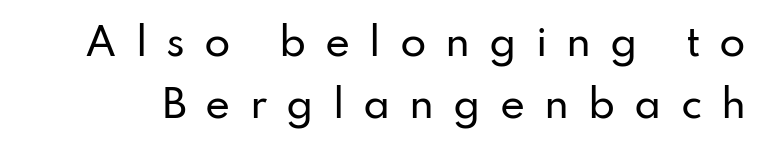
The image shows 38 px sans-serif type, upright; set normal line spacing (1.64x), unusually wide letter spacing (+0.5 em), not underlined; low stroke contrast and a small x-height.
